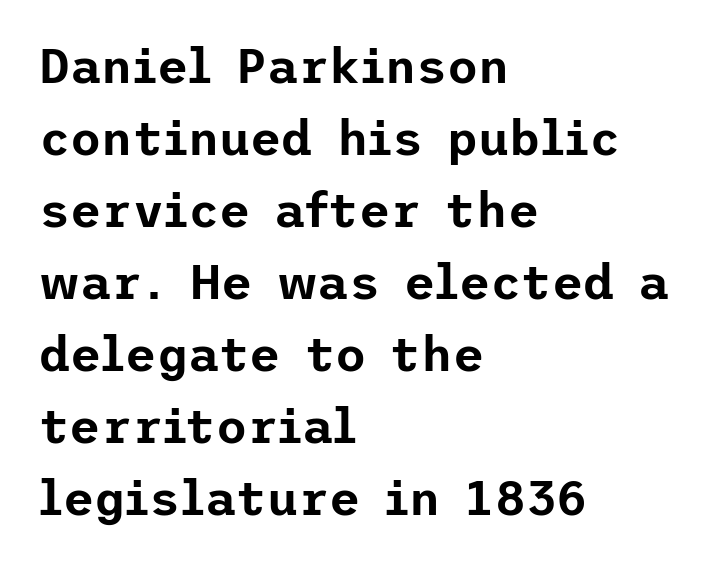
The image shows 48 px sans-serif type, upright; set left-aligned, normal line spacing (1.5x), normal letter spacing, not underlined; low stroke contrast and a medium x-height.
